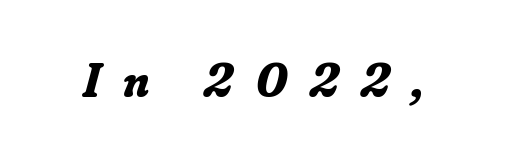
{"serif": "yes", "italic": "yes", "lean": "right", "slant_degrees": 16, "bold": "yes", "weight": "bold", "width": "normal", "stroke_contrast": "low", "x_height": "small", "monospaced": "no", "underline": "no", "letter_spacing": "wide", "letter_spacing_em": 0.47, "glyph_px": 49}
